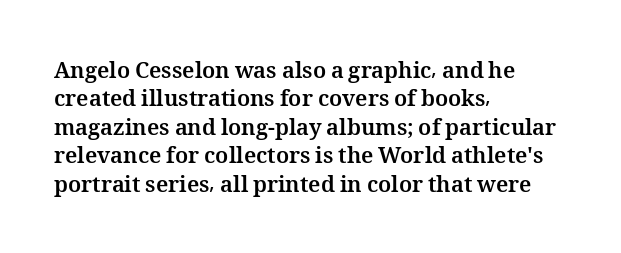
The image shows 22 px bold type, upright; set left-aligned, normal line spacing (1.29x), normal letter spacing, not underlined.
